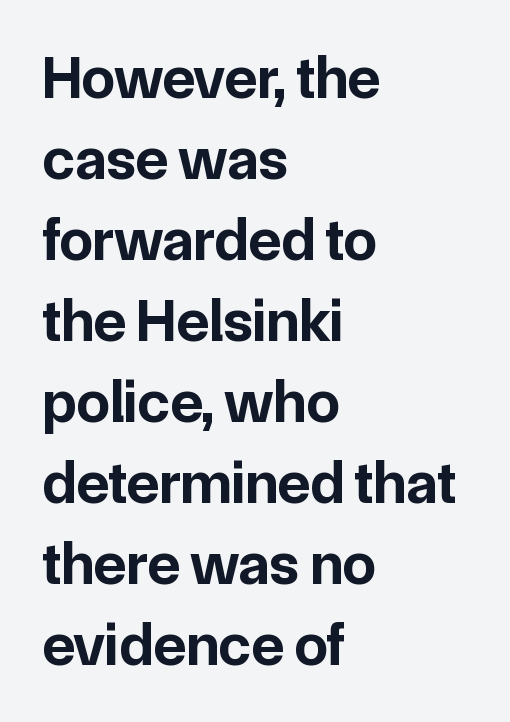
Strong, thick strokes mark this as bold type. The strip under each line holds only bare page. The lines are quadded left. Is this a fixed-width face? No — the glyphs have proportional, varying widths. The letterforms sit shoulder to shoulder at normal distance. Reading down the column, the eye jumps a familiar distance to each next line.
